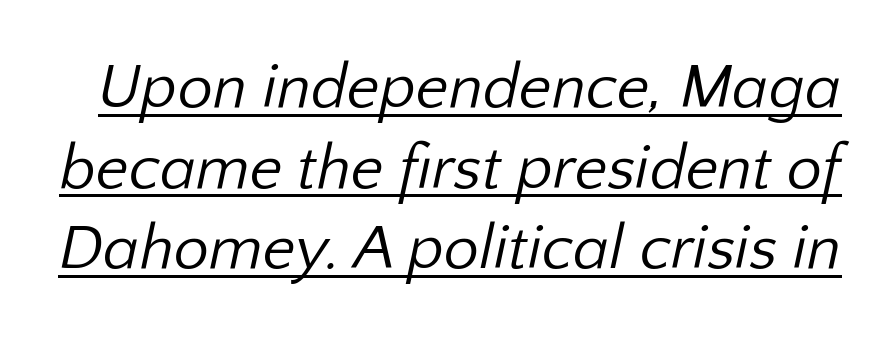
The image shows 63 px regular-weight sans-serif type; set normal line spacing (1.28x), normal letter spacing, underlined; low stroke contrast and a medium x-height.
